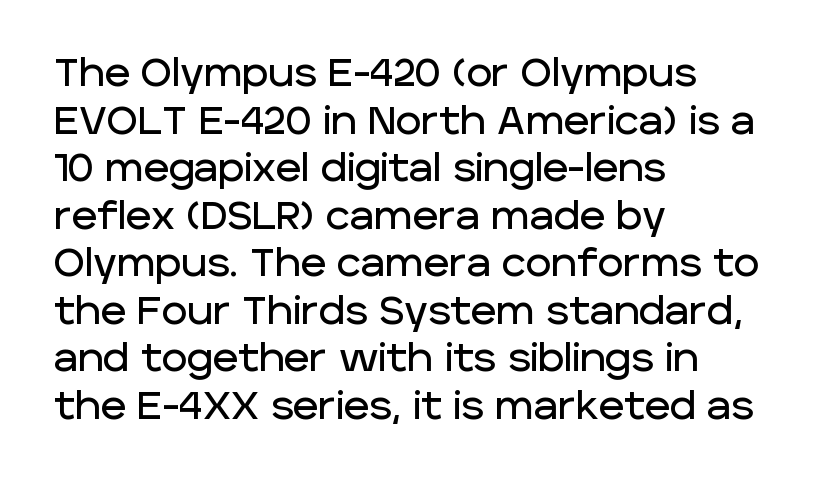
Q: Is the text italic (slanted)? A: No, it is upright.
Q: Is the typeface a serif or a sans-serif typeface? A: Sans-serif.
Q: Is the text underlined? A: No.
Q: How is the paragraph aligned? A: Left-aligned.
Q: Is the spacing between letters normal or unusually wide? A: Normal.
Q: Width (condensed, normal, or wide)? A: Normal.
Q: Stroke contrast? A: Low.
Q: x-height? A: Large.
Q: Monospaced? A: No.
